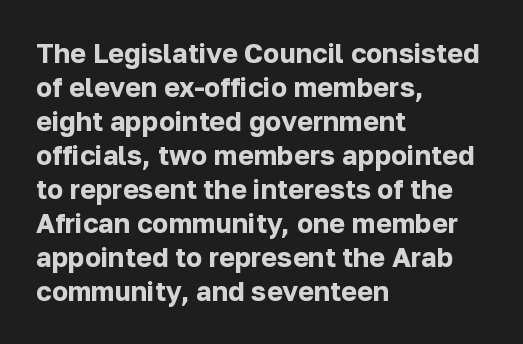
Does the weight exceed regular? Yes, all the way to bold. Short note: letters normally spaced. The space beneath each line is pristine and unruled. The typesetter chose a ragged-right arrangement here. Posture: vertical. The passage shown stacks its lines at a standard gap.
